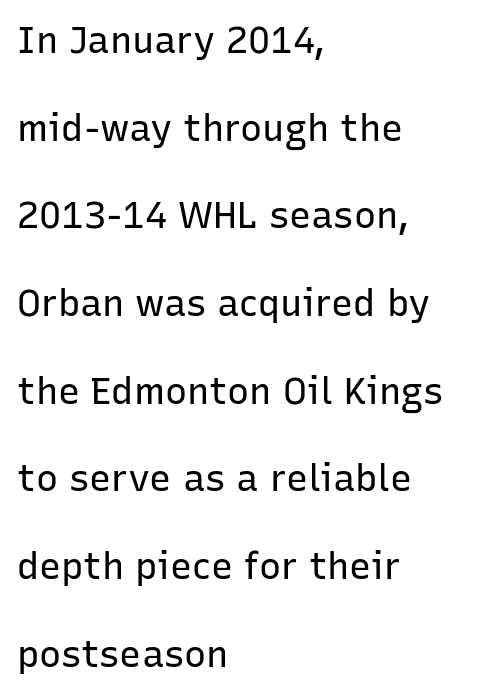
This block would shrink considerably if given ordinary leading; it's expanded now. The characters display no serif detailing; their extremities are plain. Unbolded letterforms with no extra heft. Only glyphs here, with clear space below each row. Letter spacing: default. Leftover space on each line is placed entirely after the last word.
